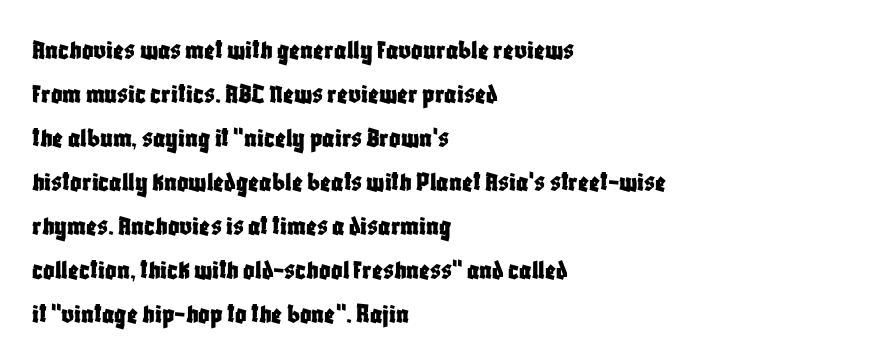
Q: Is the text italic (slanted)? A: No, it is upright.
Q: Is the typeface a serif or a sans-serif typeface? A: Sans-serif.
Q: Is the text underlined? A: No.
Q: How is the paragraph aligned? A: Left-aligned.
Q: Is the spacing between letters normal or unusually wide? A: Normal.
Q: Is the spacing between lines tight, normal or loose? A: Normal.
Q: Width (condensed, normal, or wide)? A: Condensed.
Q: Stroke contrast? A: Low.
Q: x-height? A: Large.
Q: Monospaced? A: No.
